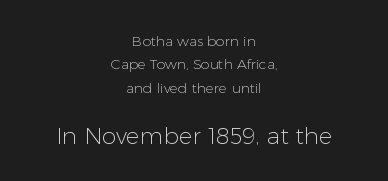
{"italic": "no", "bold": "no", "underline": "no", "align": "center", "line_spacing": "normal", "line_spacing_ratio": 1.67, "letter_spacing": "normal", "letter_spacing_em": 0.0, "larger_block": "second", "size_ratio": 1.64, "glyph_px": 23}
